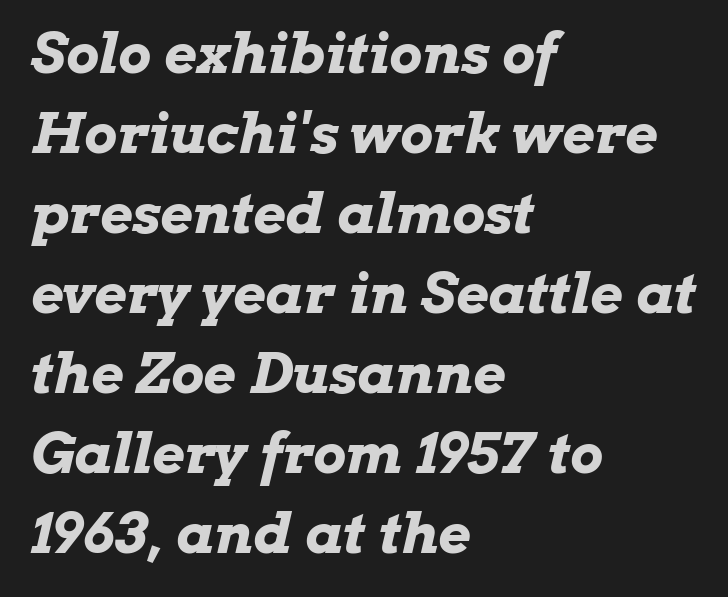
The image shows 56 px bold, wide type, italic (leaning right); set left-aligned, normal line spacing (1.43x), normal letter spacing, not underlined; low stroke contrast and a medium x-height.
